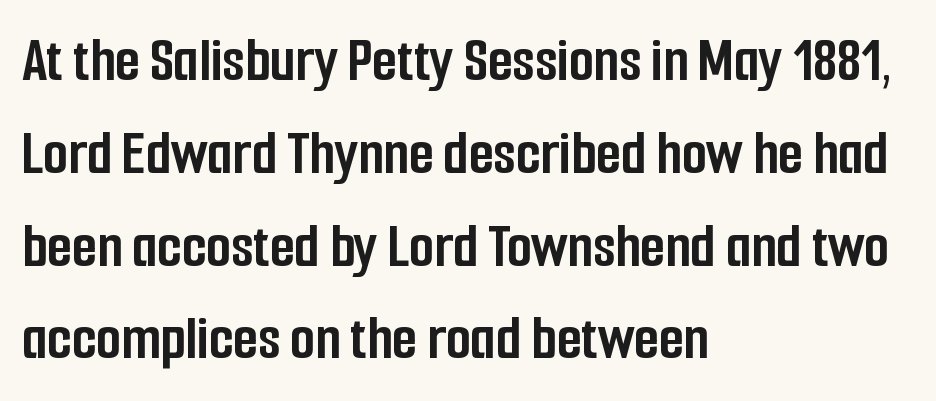
Q: Is the text bold? A: Yes.
Q: Is the text italic (slanted)? A: No, it is upright.
Q: Is the typeface a serif or a sans-serif typeface? A: Sans-serif.
Q: Is the text underlined? A: No.
Q: How is the paragraph aligned? A: Left-aligned.
Q: Is the spacing between letters normal or unusually wide? A: Normal.
Q: Is the spacing between lines tight, normal or loose? A: Normal.
Q: Width (condensed, normal, or wide)? A: Condensed.
Q: Stroke contrast? A: Low.
Q: x-height? A: Medium.
Q: Monospaced? A: No.
